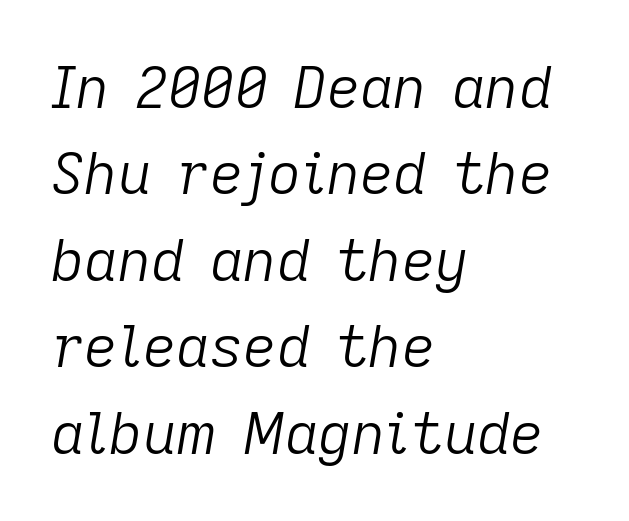
Q: Is the text bold? A: No.
Q: Is the text italic (slanted)? A: Yes, it leans right by about 9 degrees.
Q: Is the text underlined? A: No.
Q: How is the paragraph aligned? A: Left-aligned.
Q: Is the spacing between letters normal or unusually wide? A: Normal.
Q: Is the spacing between lines tight, normal or loose? A: Normal.
Q: Width (condensed, normal, or wide)? A: Normal.
Q: Stroke contrast? A: Low.
Q: x-height? A: Medium.
Q: Monospaced? A: No.
